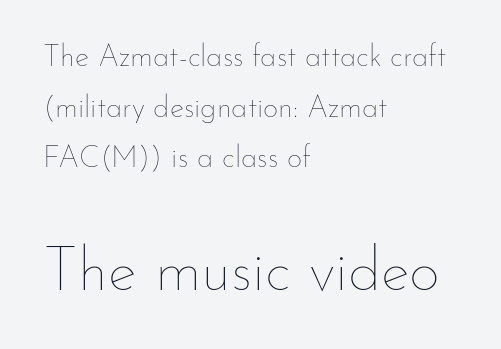
{"italic": "no", "bold": "no", "weight": "thin", "width": "normal", "stroke_contrast": "low", "x_height": "small", "monospaced": "no", "underline": "no", "align": "left", "line_spacing": "normal", "line_spacing_ratio": 1.69, "letter_spacing": "normal", "letter_spacing_em": 0.0, "larger_block": "second", "size_ratio": 2.03, "glyph_px": 61}
